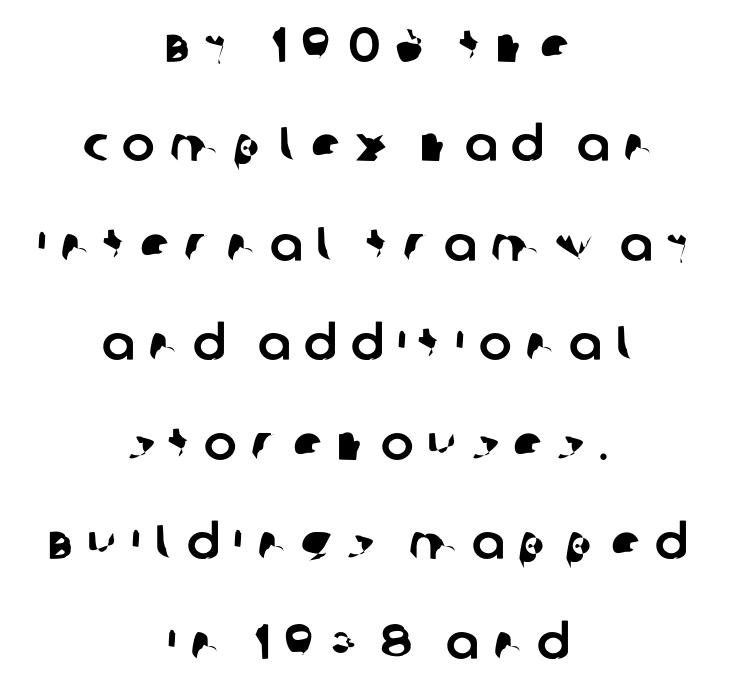
{"serif": "no", "width": "normal", "stroke_contrast": "low", "x_height": "large", "monospaced": "no", "underline": "no", "align": "center", "line_spacing": "loose", "line_spacing_ratio": 2.03, "letter_spacing": "wide", "letter_spacing_em": 0.28, "glyph_px": 49}
